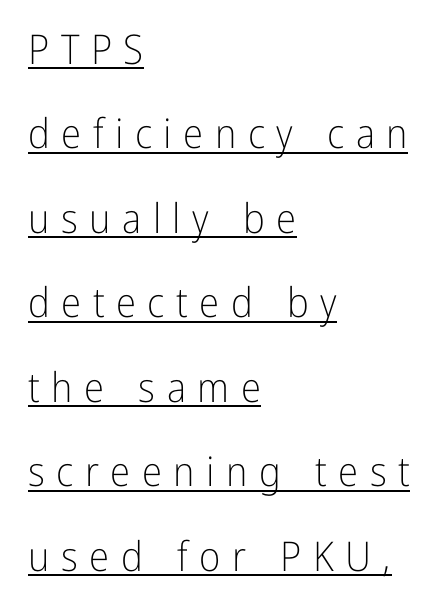
Q: Is the text bold? A: No.
Q: Is the text italic (slanted)? A: No, it is upright.
Q: Is the typeface a serif or a sans-serif typeface? A: Sans-serif.
Q: Is the text underlined? A: Yes.
Q: How is the paragraph aligned? A: Left-aligned.
Q: Is the spacing between letters normal or unusually wide? A: Unusually wide.
Q: Is the spacing between lines tight, normal or loose? A: Loose.
Q: Width (condensed, normal, or wide)? A: Condensed.
Q: Stroke contrast? A: Low.
Q: x-height? A: Medium.
Q: Monospaced? A: No.
